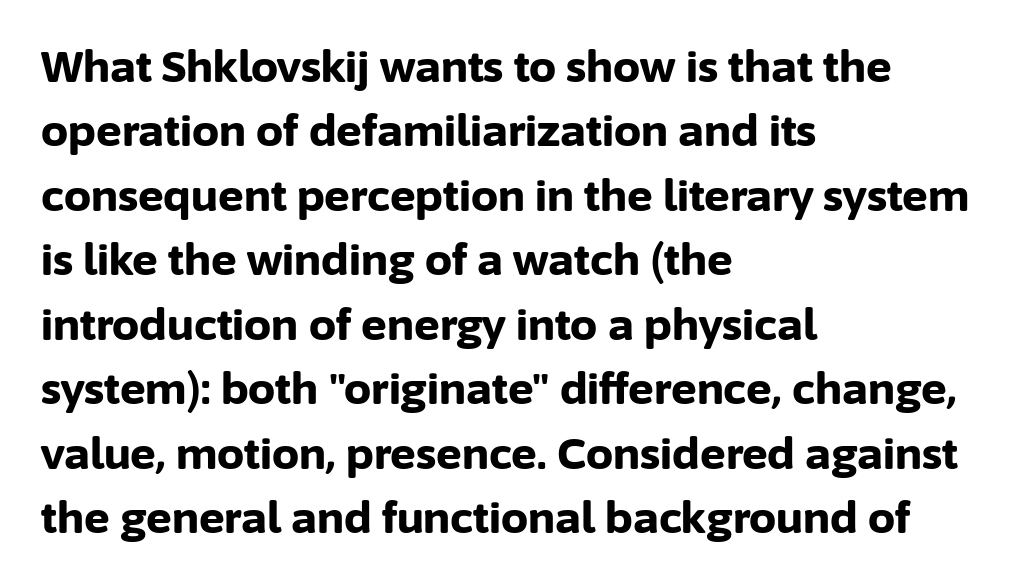
The image shows 43 px bold sans-serif type, upright; set left-aligned, normal line spacing (1.5x), normal letter spacing, not underlined; low stroke contrast and a medium x-height.
